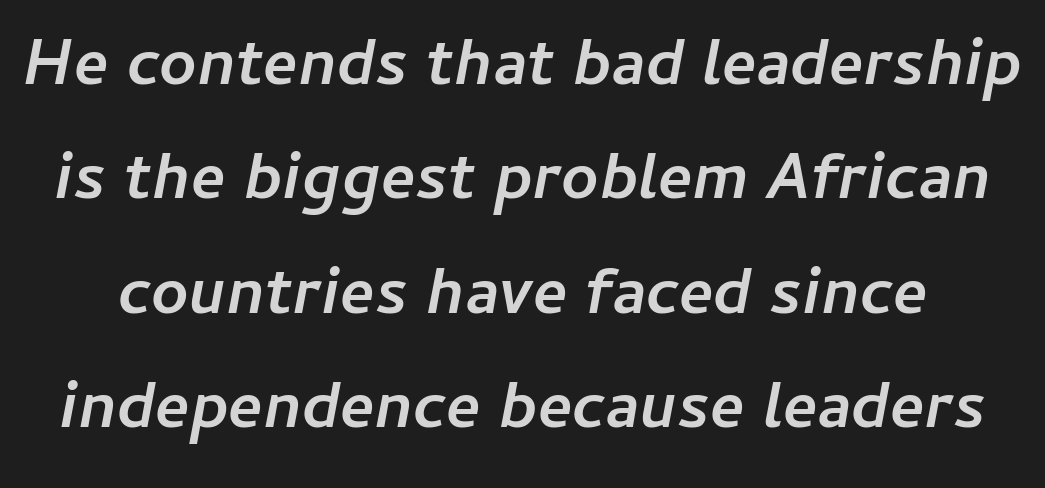
Q: Is the text bold? A: Yes.
Q: Is the text italic (slanted)? A: Yes, it leans right by about 11 degrees.
Q: Is the text underlined? A: No.
Q: Is the spacing between letters normal or unusually wide? A: Normal.
Q: Width (condensed, normal, or wide)? A: Normal.
Q: Stroke contrast? A: Low.
Q: x-height? A: Medium.
Q: Monospaced? A: No.
